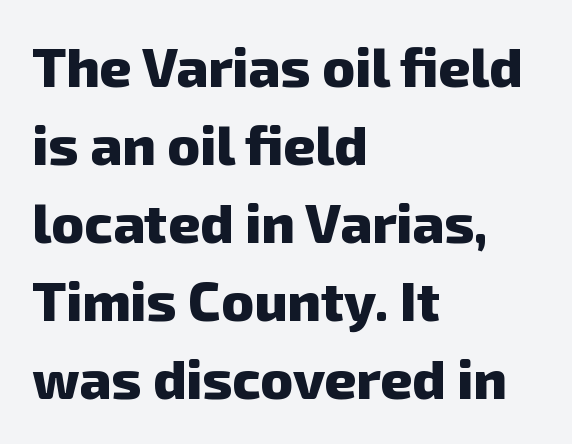
Q: Is the text bold? A: Yes.
Q: Is the typeface a serif or a sans-serif typeface? A: Sans-serif.
Q: Is the text underlined? A: No.
Q: How is the paragraph aligned? A: Left-aligned.
Q: Is the spacing between letters normal or unusually wide? A: Normal.
Q: Is the spacing between lines tight, normal or loose? A: Normal.
Q: Width (condensed, normal, or wide)? A: Normal.
Q: Stroke contrast? A: Low.
Q: x-height? A: Medium.
Q: Monospaced? A: No.
